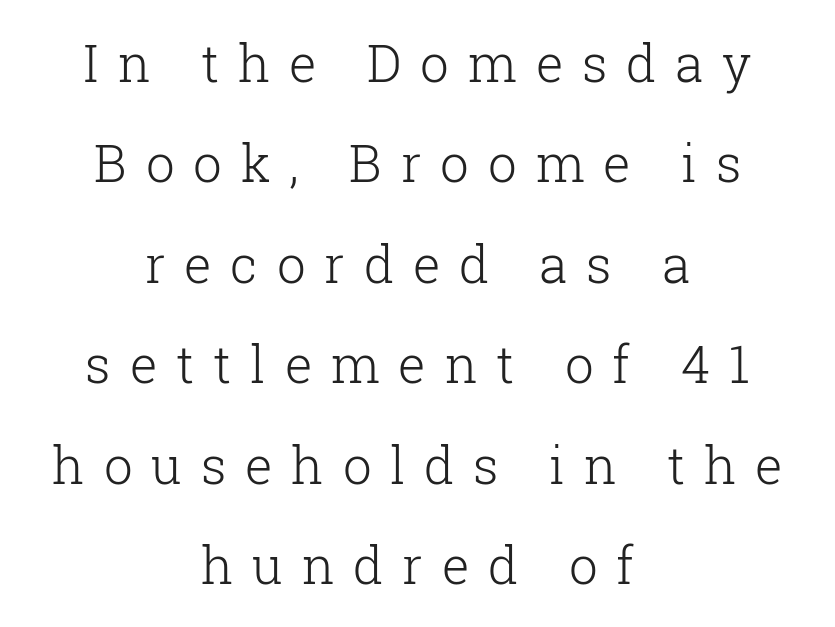
Q: Is the text bold? A: No.
Q: Is the text italic (slanted)? A: No, it is upright.
Q: Is the typeface a serif or a sans-serif typeface? A: Serif.
Q: Is the text underlined? A: No.
Q: How is the paragraph aligned? A: Centered.
Q: Is the spacing between letters normal or unusually wide? A: Unusually wide.
Q: Is the spacing between lines tight, normal or loose? A: Loose.
Q: Width (condensed, normal, or wide)? A: Normal.
Q: Stroke contrast? A: Low.
Q: x-height? A: Medium.
Q: Monospaced? A: No.
